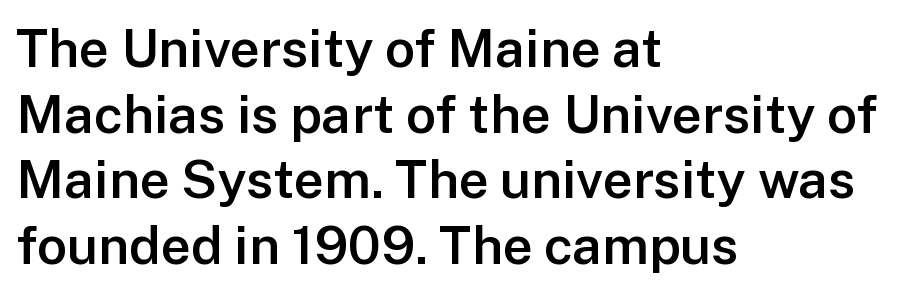
{"serif": "no", "italic": "no", "bold": "semi", "weight": "semibold", "width": "normal", "stroke_contrast": "low", "x_height": "medium", "monospaced": "no", "underline": "no", "align": "left", "line_spacing_ratio": 1.24, "letter_spacing": "normal", "letter_spacing_em": 0.0, "glyph_px": 53}
